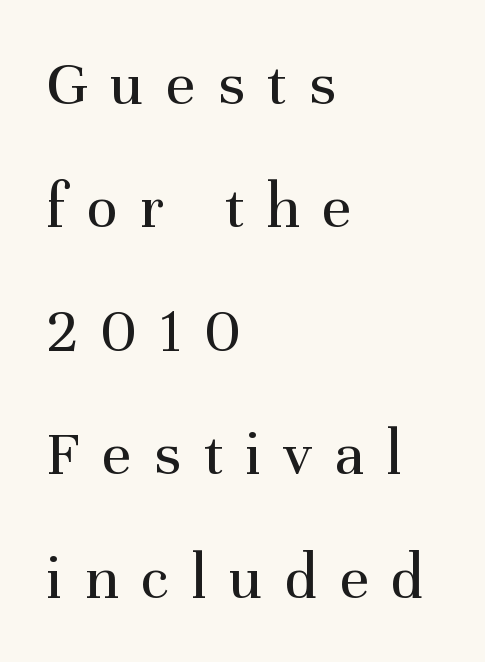
Q: Is the text bold? A: No.
Q: Is the text italic (slanted)? A: No, it is upright.
Q: Is the typeface a serif or a sans-serif typeface? A: Serif.
Q: Is the text underlined? A: No.
Q: How is the paragraph aligned? A: Left-aligned.
Q: Is the spacing between letters normal or unusually wide? A: Unusually wide.
Q: Is the spacing between lines tight, normal or loose? A: Loose.
Q: Width (condensed, normal, or wide)? A: Normal.
Q: Stroke contrast? A: Medium.
Q: x-height? A: Medium.
Q: Monospaced? A: No.
